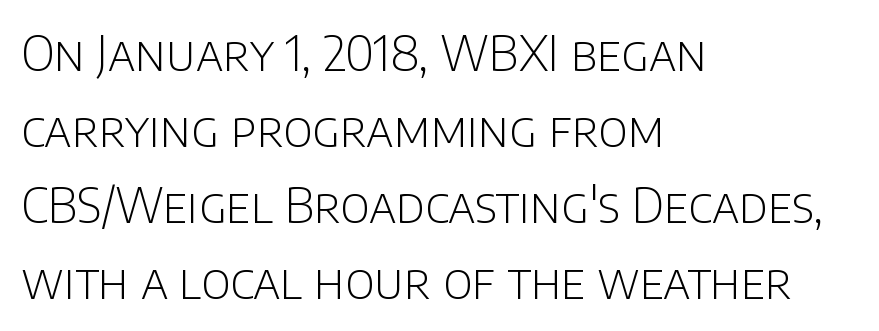
{"serif": "no", "italic": "no", "bold": "no", "weight": "light", "width": "normal", "stroke_contrast": "low", "x_height": "large", "monospaced": "no", "underline": "no", "align": "left", "line_spacing": "normal", "line_spacing_ratio": 1.58, "letter_spacing": "normal", "letter_spacing_em": 0.0, "glyph_px": 48}
